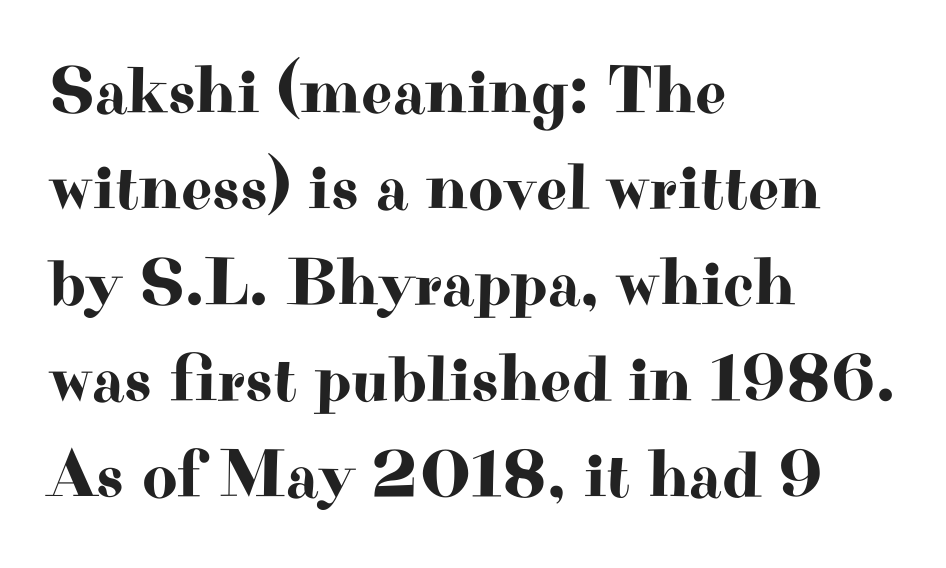
Unmarked baselines from the first word to the last. A classic flush-left, rag-right setting is used for this passage. Each word holds together tightly as a unit, with standard inter-letter gaps. Looks like regular typesetting: each glyph gets only the width it needs. In terms of letterform style, serifs are clearly present.
